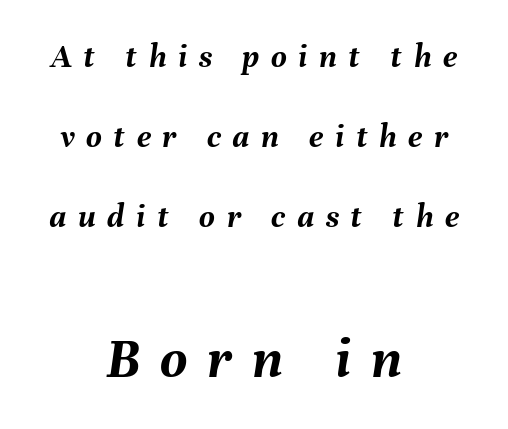
Q: Is the text bold? A: Yes.
Q: Is the text italic (slanted)? A: Yes, it leans right by about 8 degrees.
Q: Is the text underlined? A: No.
Q: How is the paragraph aligned? A: Centered.
Q: Is the spacing between letters normal or unusually wide? A: Unusually wide.
Q: Is the spacing between lines tight, normal or loose? A: Loose.
Q: Which block of text is set in a larger size, the first (top) or the second (bottom)? A: The second (bottom) one.
Q: Width (condensed, normal, or wide)? A: Normal.
Q: Stroke contrast? A: Medium.
Q: x-height? A: Medium.
Q: Monospaced? A: No.
